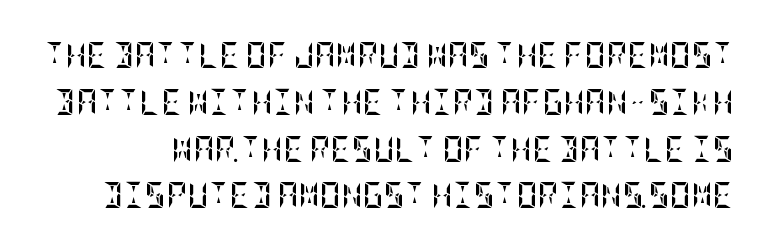
The image shows 26 px bold type, upright; set line spacing 1.8x, normal letter spacing, not underlined.
